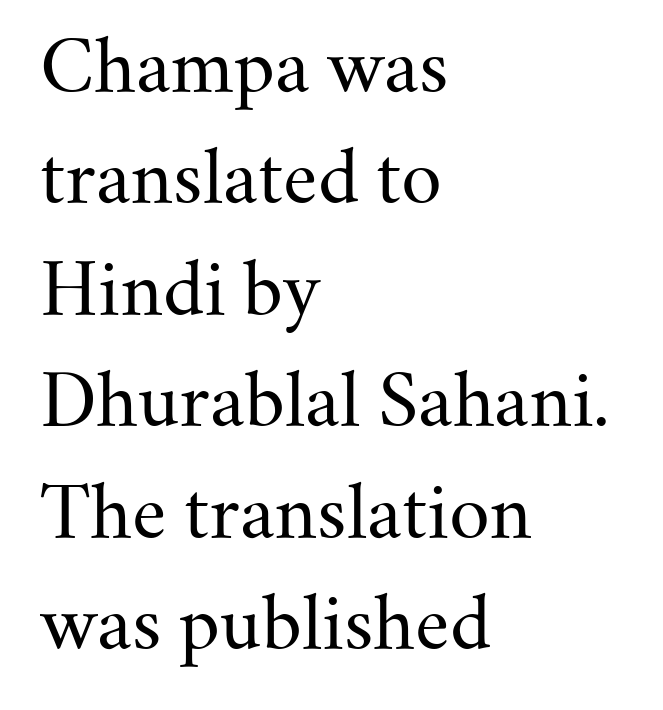
The image shows 71 px regular-weight serif type, upright; set left-aligned, normal line spacing (1.57x), normal letter spacing, not underlined; medium stroke contrast and a small x-height.
